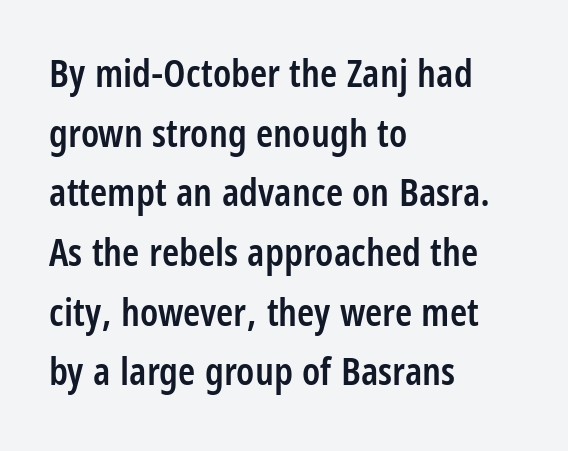
The image shows 39 px semibold, condensed sans-serif type, upright; set left-aligned, normal line spacing (1.53x), normal letter spacing, not underlined; low stroke contrast and a large x-height.
